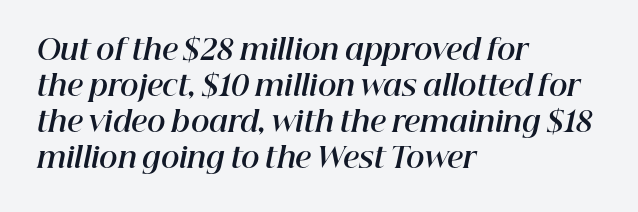
Q: Is the text bold? A: Yes.
Q: Is the text italic (slanted)? A: Yes, it leans right by about 12 degrees.
Q: Is the text underlined? A: No.
Q: How is the paragraph aligned? A: Left-aligned.
Q: Is the spacing between letters normal or unusually wide? A: Normal.
Q: Is the spacing between lines tight, normal or loose? A: Normal.
Q: Width (condensed, normal, or wide)? A: Normal.
Q: Stroke contrast? A: High.
Q: x-height? A: Medium.
Q: Monospaced? A: No.
